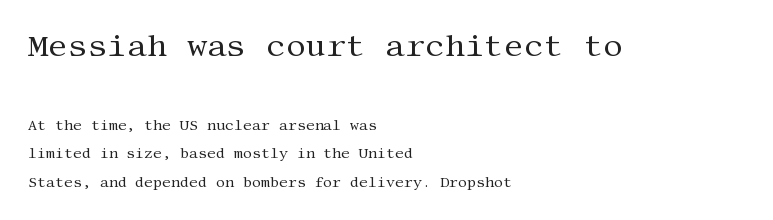
Q: Is the text bold? A: No.
Q: Is the text italic (slanted)? A: No, it is upright.
Q: Is the typeface a serif or a sans-serif typeface? A: Serif.
Q: Is the text underlined? A: No.
Q: How is the paragraph aligned? A: Left-aligned.
Q: Is the spacing between letters normal or unusually wide? A: Normal.
Q: Is the spacing between lines tight, normal or loose? A: Loose.
Q: Which block of text is set in a larger size, the first (top) or the second (bottom)? A: The first (top) one.
Q: Width (condensed, normal, or wide)? A: Normal.
Q: Stroke contrast? A: Medium.
Q: x-height? A: Large.
